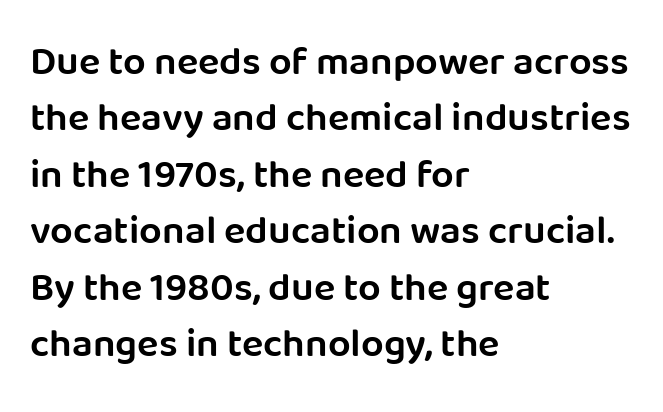
The image shows 40 px semibold sans-serif type, upright; set left-aligned, normal line spacing (1.41x), normal letter spacing, not underlined; low stroke contrast and a large x-height.
